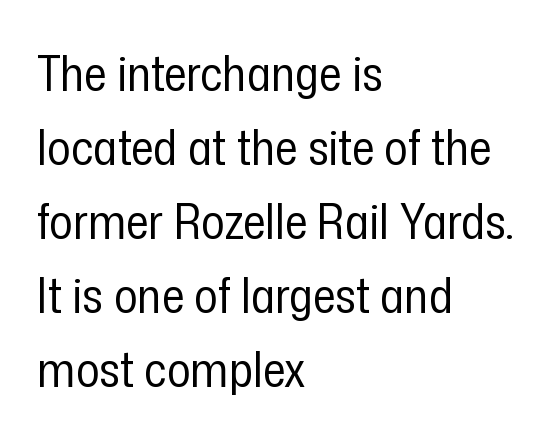
This rendering leaves character spacing at its baseline value. The lines in this sample share a left origin and differ only in where they stop. The letters advance in unequal steps, a hallmark of proportional type. Words float on clear page, feet unadorned. A typesetter would label this face a sans.
